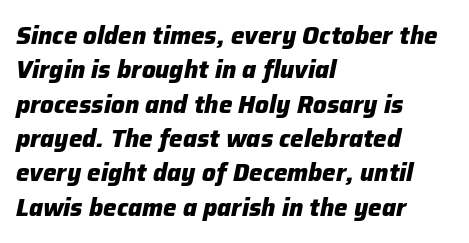
Q: Is the text bold? A: Yes.
Q: Is the text italic (slanted)? A: Yes, it leans right by about 12 degrees.
Q: Is the text underlined? A: No.
Q: How is the paragraph aligned? A: Left-aligned.
Q: Is the spacing between letters normal or unusually wide? A: Normal.
Q: Is the spacing between lines tight, normal or loose? A: Normal.
